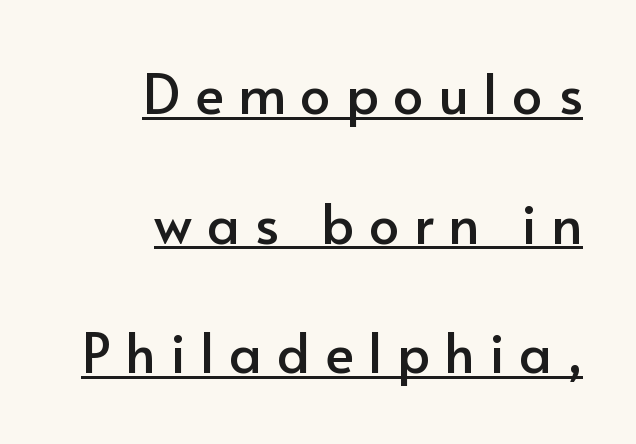
The image shows 54 px sans-serif type, upright; set right-aligned, loose line spacing (2.4x), unusually wide letter spacing (+0.27 em), underlined; low stroke contrast and a small x-height.
